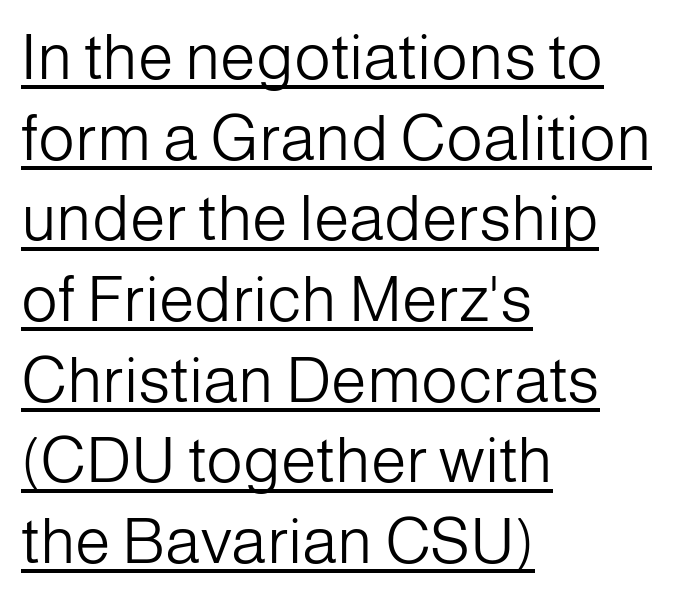
Q: Is the text bold? A: No.
Q: Is the text italic (slanted)? A: No, it is upright.
Q: Is the typeface a serif or a sans-serif typeface? A: Sans-serif.
Q: Is the text underlined? A: Yes.
Q: How is the paragraph aligned? A: Left-aligned.
Q: Is the spacing between letters normal or unusually wide? A: Normal.
Q: Is the spacing between lines tight, normal or loose? A: Normal.
Q: Width (condensed, normal, or wide)? A: Normal.
Q: Stroke contrast? A: Low.
Q: x-height? A: Medium.
Q: Monospaced? A: No.
